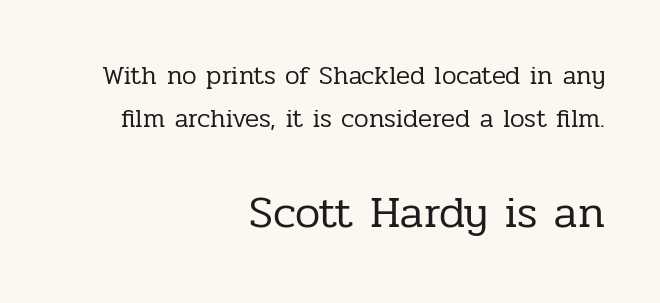
The image shows 45 px regular-weight serif type, upright; set right-aligned, normal line spacing (1.65x), normal letter spacing, not underlined; the second (bottom) block is 1.73x larger; low stroke contrast and a medium x-height.
